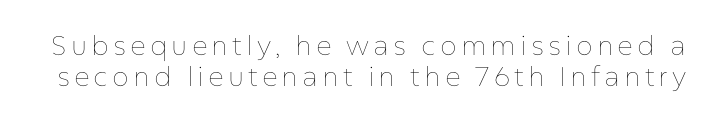
Q: Is the text bold? A: No.
Q: Is the text italic (slanted)? A: No, it is upright.
Q: Is the text underlined? A: No.
Q: Is the spacing between lines tight, normal or loose? A: Tight.
